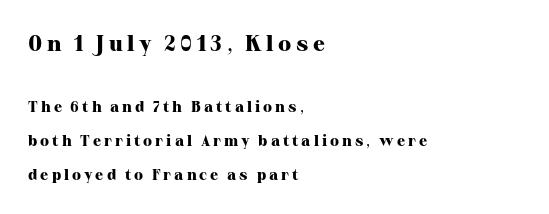
Which chunk is bigger? The first one — the top block dwarfs the bottom. The gap between lines stays unmarked. Pretty heavy lettering here — definitely bold. Glyph-to-glyph distance is far greater than everyday printed text. A roman cut, with each character standing at attention. The typesetter chose a ragged-right arrangement here.
